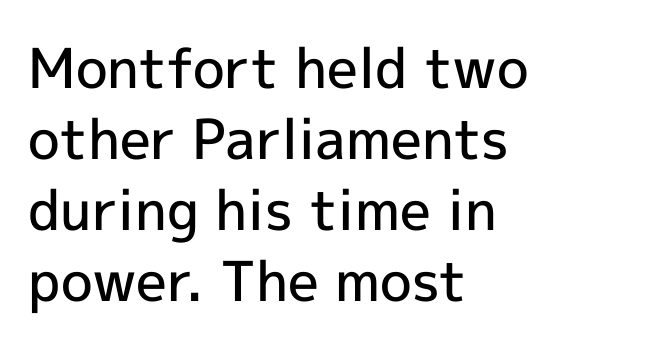
Q: Is the text bold? A: Semi-bold.
Q: Is the text italic (slanted)? A: No, it is upright.
Q: Is the typeface a serif or a sans-serif typeface? A: Sans-serif.
Q: Is the text underlined? A: No.
Q: How is the paragraph aligned? A: Left-aligned.
Q: Is the spacing between letters normal or unusually wide? A: Normal.
Q: Is the spacing between lines tight, normal or loose? A: Normal.
Q: Width (condensed, normal, or wide)? A: Normal.
Q: x-height? A: Medium.
Q: Monospaced? A: No.
